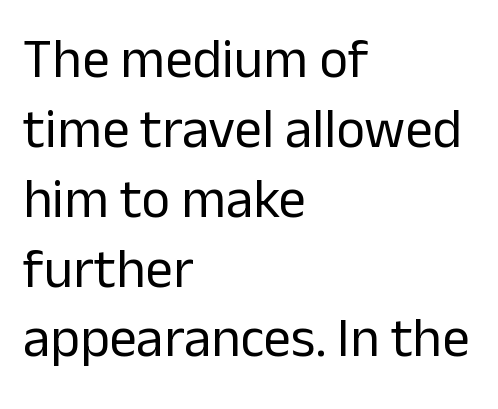
The image shows 55 px regular-weight sans-serif type, upright; set left-aligned, normal line spacing (1.27x), normal letter spacing, not underlined; low stroke contrast and a medium x-height.
